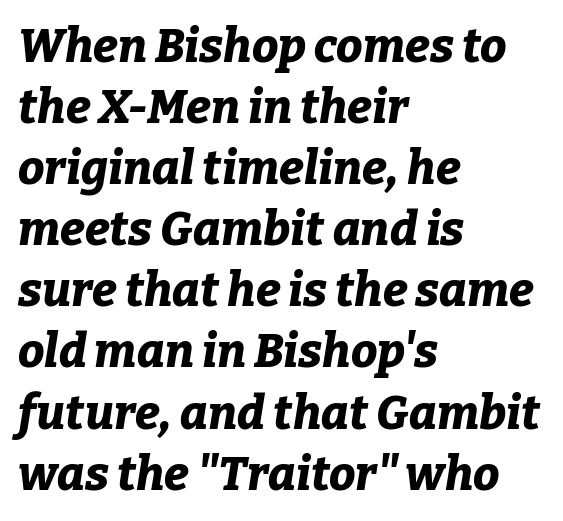
Q: Is the text bold? A: Yes.
Q: Is the text italic (slanted)? A: Yes, it leans right by about 9 degrees.
Q: Is the text underlined? A: No.
Q: How is the paragraph aligned? A: Left-aligned.
Q: Is the spacing between letters normal or unusually wide? A: Normal.
Q: Is the spacing between lines tight, normal or loose? A: Normal.
Q: Width (condensed, normal, or wide)? A: Normal.
Q: Stroke contrast? A: Low.
Q: x-height? A: Medium.
Q: Monospaced? A: No.
